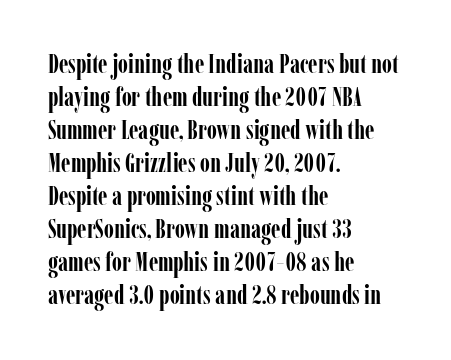
{"italic": "no", "bold": "yes", "underline": "no", "align": "left", "line_spacing": "normal", "line_spacing_ratio": 1.27, "letter_spacing": "normal", "letter_spacing_em": 0.0, "glyph_px": 26}
